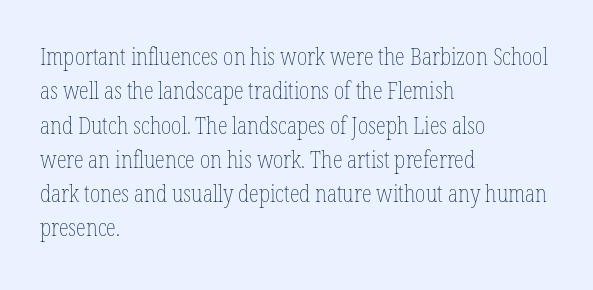
The image shows 23 px text type, upright; set left-aligned, normal line spacing (1.49x), normal letter spacing, not underlined.
